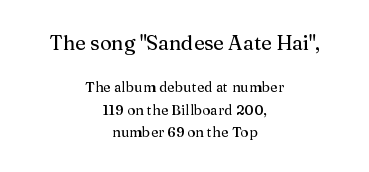
The image shows 20 px text type, upright; set centered, normal line spacing (1.61x), normal letter spacing, not underlined; the first (top) block is 1.43x larger.
